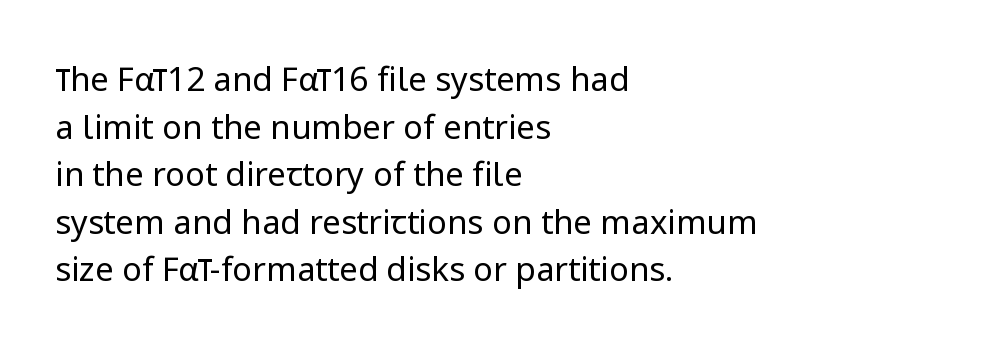
Q: Is the text bold? A: No.
Q: Is the text italic (slanted)? A: No, it is upright.
Q: Is the typeface a serif or a sans-serif typeface? A: Sans-serif.
Q: Is the text underlined? A: No.
Q: How is the paragraph aligned? A: Left-aligned.
Q: Is the spacing between letters normal or unusually wide? A: Normal.
Q: Is the spacing between lines tight, normal or loose? A: Normal.
Q: Width (condensed, normal, or wide)? A: Normal.
Q: Stroke contrast? A: Low.
Q: x-height? A: Medium.
Q: Monospaced? A: No.
